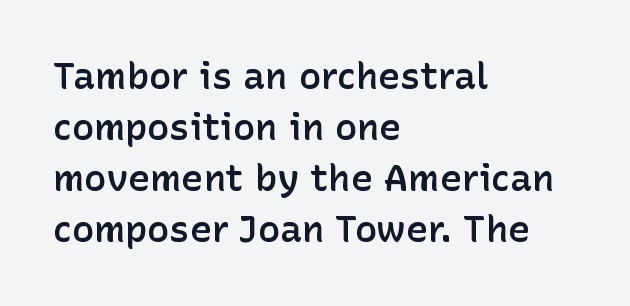
What stands out about the letter spacing? Nothing — it is the standard amount. Weight check: semibold — heavier than regular, not quite bold. The specimen omits any rule beneath the text block's lines. These lines are rendered in a variable-pitch font.
